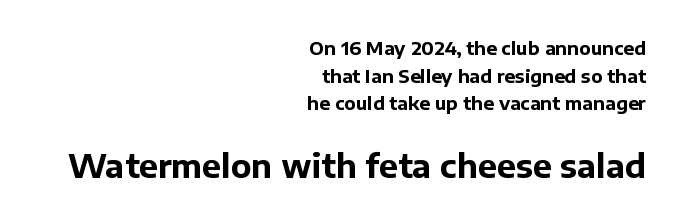
Q: Is the text bold? A: Yes.
Q: Is the text italic (slanted)? A: No, it is upright.
Q: Is the typeface a serif or a sans-serif typeface? A: Sans-serif.
Q: Is the text underlined? A: No.
Q: How is the paragraph aligned? A: Right-aligned.
Q: Is the spacing between letters normal or unusually wide? A: Normal.
Q: Is the spacing between lines tight, normal or loose? A: Normal.
Q: Which block of text is set in a larger size, the first (top) or the second (bottom)? A: The second (bottom) one.
Q: Width (condensed, normal, or wide)? A: Normal.
Q: Stroke contrast? A: Low.
Q: x-height? A: Medium.
Q: Monospaced? A: No.
